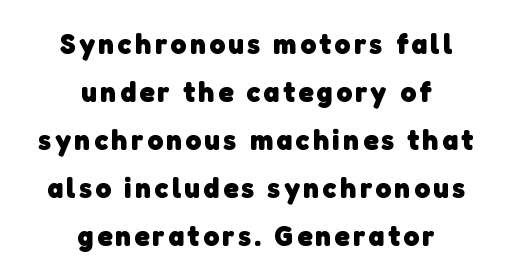
The image shows 30 px heavy sans-serif type; set centered, normal line spacing (1.6x), not underlined; low stroke contrast and a medium x-height.
